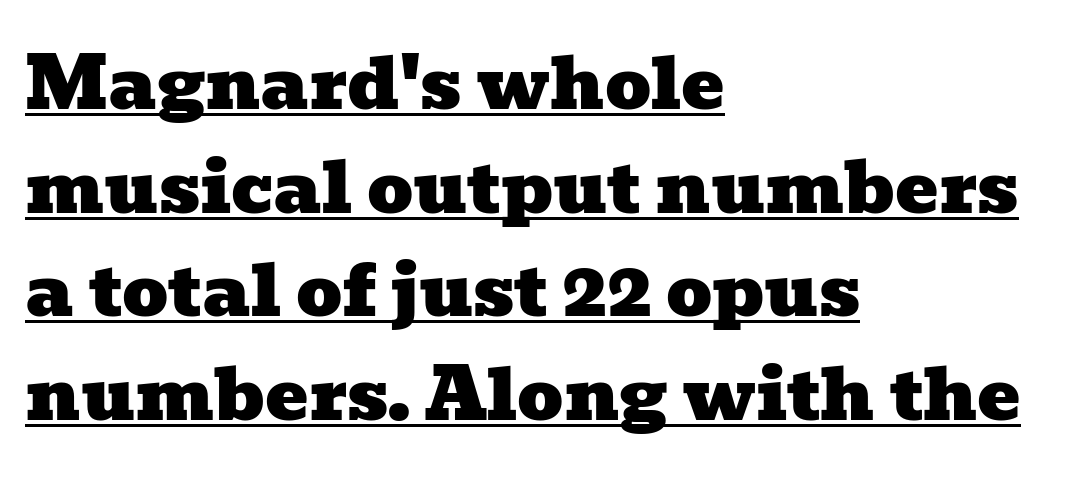
Q: Is the typeface a serif or a sans-serif typeface? A: Serif.
Q: Is the text underlined? A: Yes.
Q: How is the paragraph aligned? A: Left-aligned.
Q: Is the spacing between letters normal or unusually wide? A: Normal.
Q: Is the spacing between lines tight, normal or loose? A: Normal.
Q: Width (condensed, normal, or wide)? A: Wide.
Q: Stroke contrast? A: Low.
Q: x-height? A: Medium.
Q: Monospaced? A: No.
